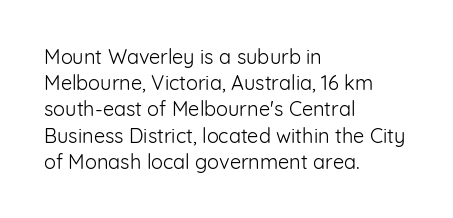
{"italic": "no", "bold": "no", "underline": "no", "align": "left", "line_spacing": "normal", "line_spacing_ratio": 1.31, "letter_spacing": "normal", "letter_spacing_em": 0.0, "glyph_px": 20}
